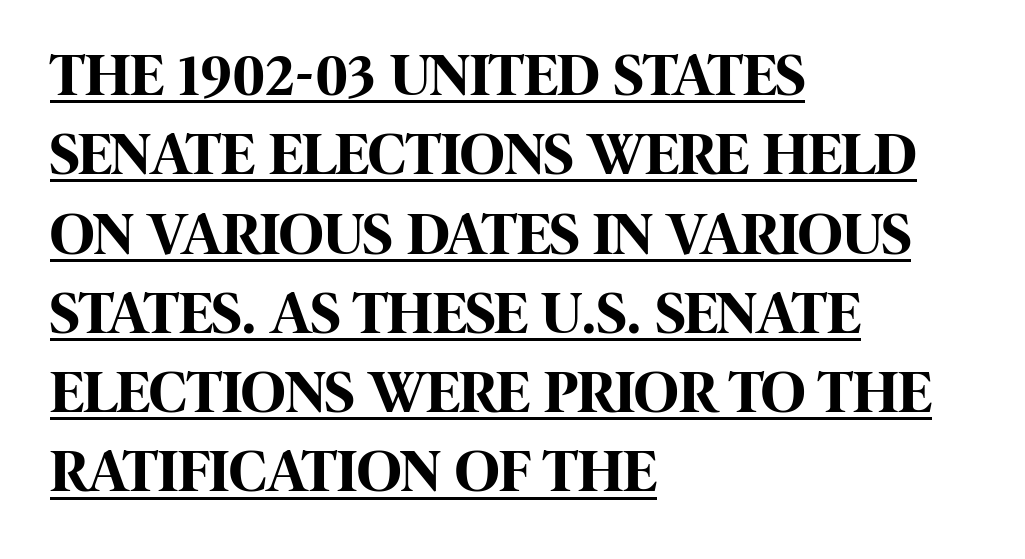
{"serif": "no", "italic": "no", "bold": "yes", "weight": "bold", "width": "condensed", "stroke_contrast": "high", "x_height": "large", "monospaced": "no", "underline": "yes", "align": "left", "line_spacing": "normal", "line_spacing_ratio": 1.3, "letter_spacing": "normal", "letter_spacing_em": 0.0, "glyph_px": 61}
